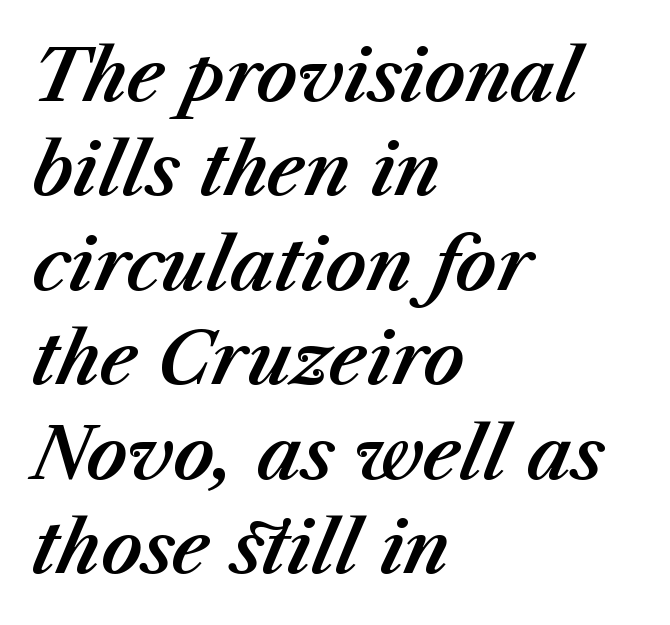
Q: Is the text italic (slanted)? A: Yes, it leans right by about 23 degrees.
Q: Is the text underlined? A: No.
Q: How is the paragraph aligned? A: Left-aligned.
Q: Is the spacing between letters normal or unusually wide? A: Normal.
Q: Is the spacing between lines tight, normal or loose? A: Normal.
Q: Width (condensed, normal, or wide)? A: Normal.
Q: Stroke contrast? A: Medium.
Q: x-height? A: Medium.
Q: Monospaced? A: No.
